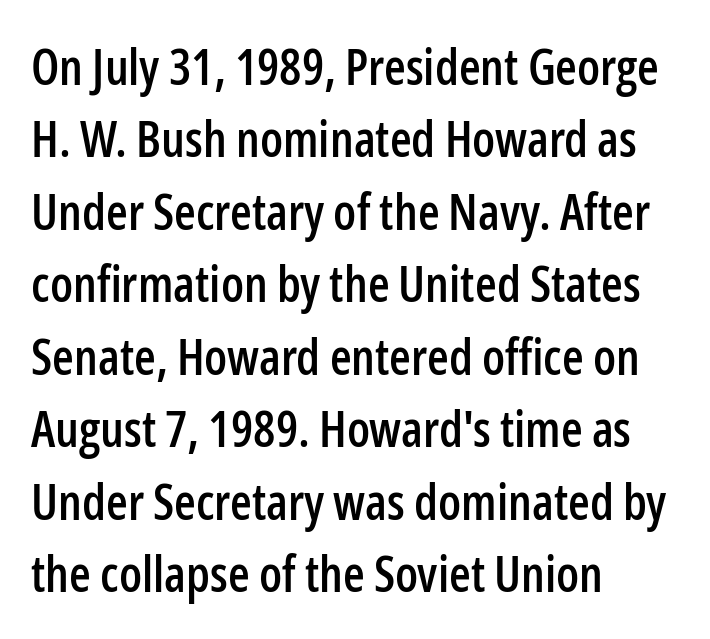
Font category for this specimen: sans-serif. Do the characters align in a grid? No, the font is proportional. When letters stand straight like this, we call the style roman or upright. The zone under the glyphs is completely vacant. Line spacing here is normal. Reading down the block, your eye returns to a fixed left position each line.
